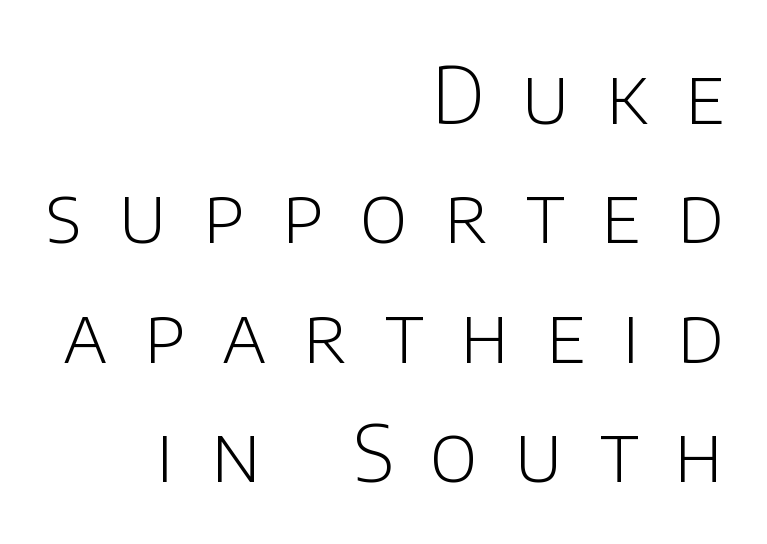
The image shows 78 px light sans-serif type, upright; set right-aligned, normal line spacing (1.53x), unusually wide letter spacing (+0.47 em), not underlined; low stroke contrast and a large x-height.
